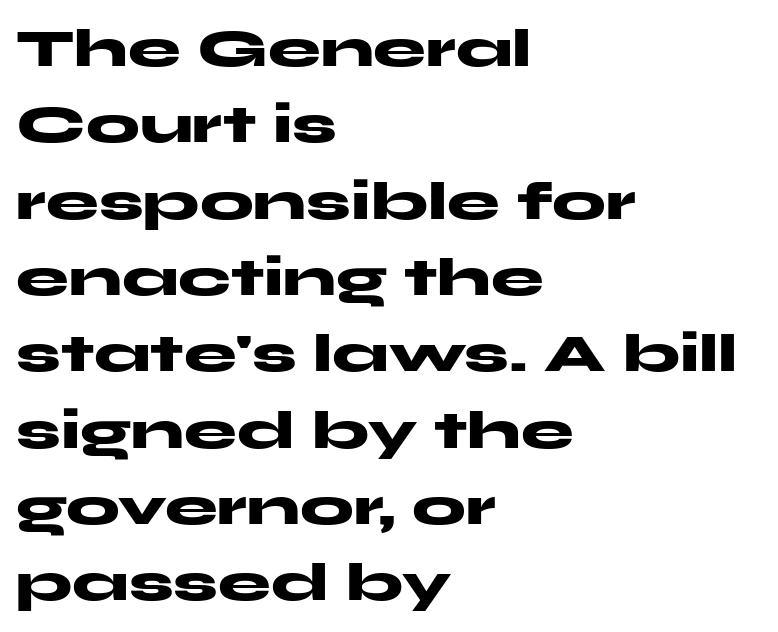
Q: Is the text bold? A: Yes.
Q: Is the text italic (slanted)? A: No, it is upright.
Q: Is the typeface a serif or a sans-serif typeface? A: Sans-serif.
Q: Is the text underlined? A: No.
Q: How is the paragraph aligned? A: Left-aligned.
Q: Is the spacing between letters normal or unusually wide? A: Normal.
Q: Is the spacing between lines tight, normal or loose? A: Normal.
Q: Width (condensed, normal, or wide)? A: Wide.
Q: Stroke contrast? A: Medium.
Q: x-height? A: Medium.
Q: Monospaced? A: No.
